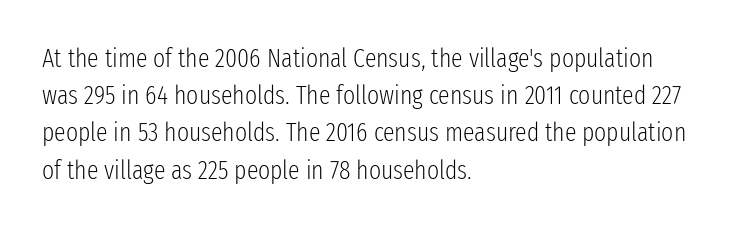
The rendering anchors every line to the left-hand side. A clean baseline with only descenders dipping below it. No chunkiness to these letters — they're not bold. Leading matches the norm, producing a regular column. Ascenders rise straight up at ninety degrees. Nobody touched the tracking dial on this one.
